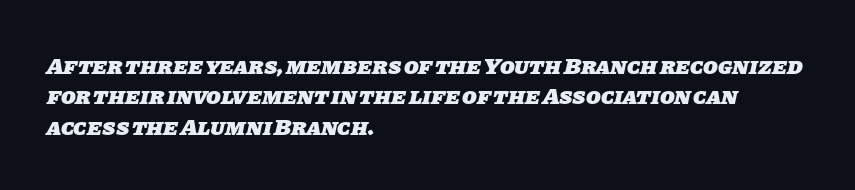
Each new line begins a customary step beneath the previous one. Descenders are the only things crossing below the line. Summary of weight: heavy, a full bold. Line starts are locked; line ends wander. The line texture is even and compact thanks to regular tracking.
